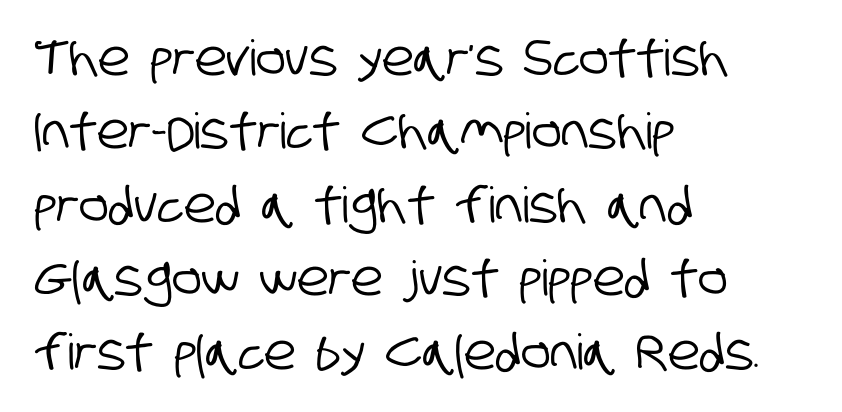
Observe the ordinary spacing: letters are neighbours, not strangers. Here the designer chose a conventional face with non-uniform glyph widths. Check under the words: just untouched page. What kind of face is this? One without serifs — a sans. The lines sit at an ordinary, default distance from one another.
